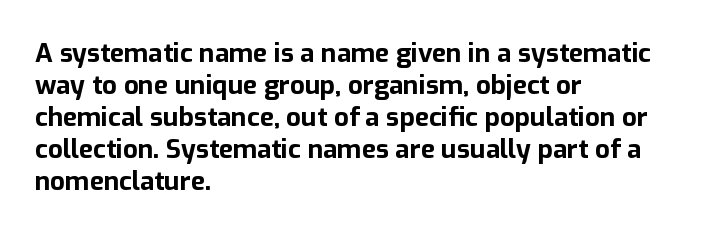
The image shows 26 px bold type, upright; set left-aligned, line spacing 1.23x, normal letter spacing, not underlined.
